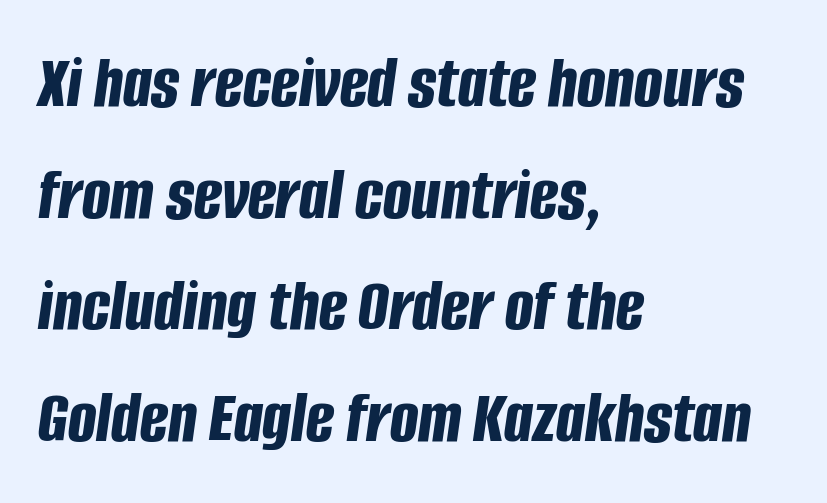
A classic flush-left, rag-right setting is used for this passage. The glyphs look as if they've been sheared to an angle. The block of text has a typical density, with ordinary space between rows. Varying glyph widths throughout — classic text-font behaviour. Is the letter spacing exaggerated? No — it looks like the ordinary default.
